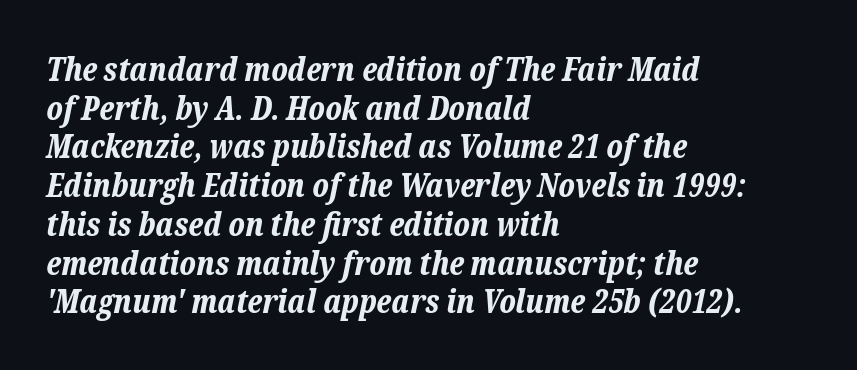
These words are printed bold, with thick strokes throughout. Every character sits at an angle, as italics do. This sample is left-justified, so line endings fall wherever the words run out. Here the glyphs are tracked normally, forming tight word shapes. The passage shown is typed in a proportional face where columns would drift.
